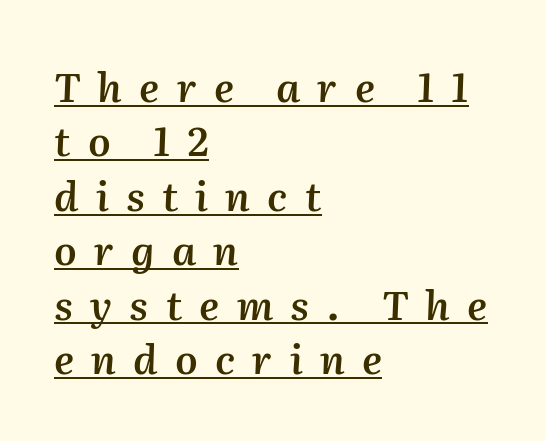
{"italic": "yes", "lean": "right", "slant_degrees": 2, "bold": "semi", "weight": "semibold", "width": "normal", "stroke_contrast": "medium", "x_height": "medium", "monospaced": "no", "underline": "yes", "align": "left", "line_spacing": "normal", "line_spacing_ratio": 1.36, "letter_spacing": "wide", "letter_spacing_em": 0.43, "glyph_px": 40}
